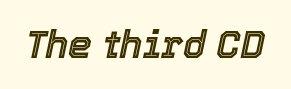
Q: Is the text italic (slanted)? A: Yes, it leans right by about 12 degrees.
Q: Is the text underlined? A: No.
Q: Is the spacing between letters normal or unusually wide? A: Normal.
Q: Width (condensed, normal, or wide)? A: Normal.
Q: x-height? A: Medium.
Q: Monospaced? A: No.
